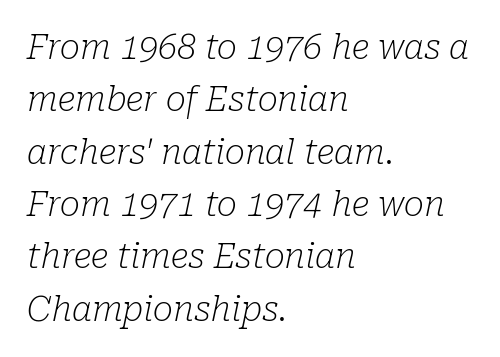
{"serif": "yes", "italic": "yes", "lean": "right", "slant_degrees": 10, "bold": "no", "weight": "light", "width": "normal", "stroke_contrast": "low", "x_height": "medium", "monospaced": "no", "underline": "no", "align": "left", "line_spacing": "normal", "line_spacing_ratio": 1.54, "letter_spacing": "normal", "letter_spacing_em": 0.0, "glyph_px": 34}
